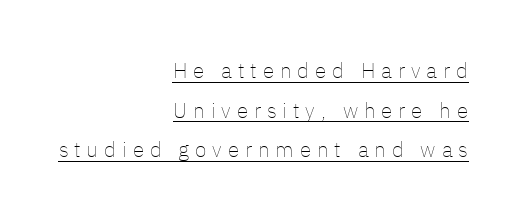
Alignment: flush right. Descenders here cross a horizontal rule under the line. Nothing heavy about these letters — not bold at all. Nope, not italic — everything's standing straight.
